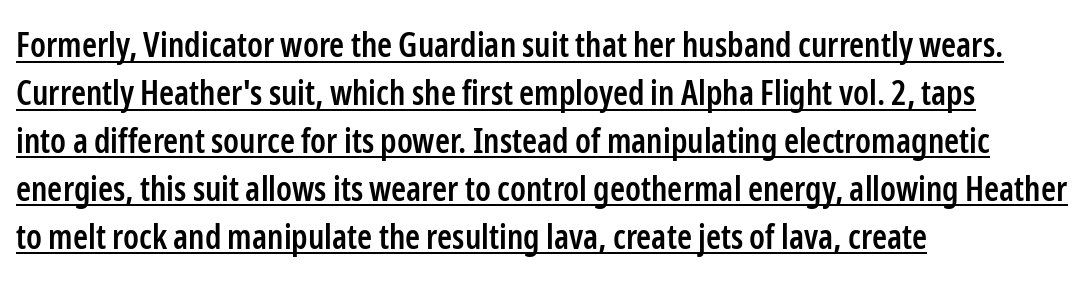
Emphasis is given by a line drawn under the lettering. Stems and bowls a touch heavier than normal — semibold. A typesetter would call this zero additional tracking. The vertical gap from one line to the next is medium.
